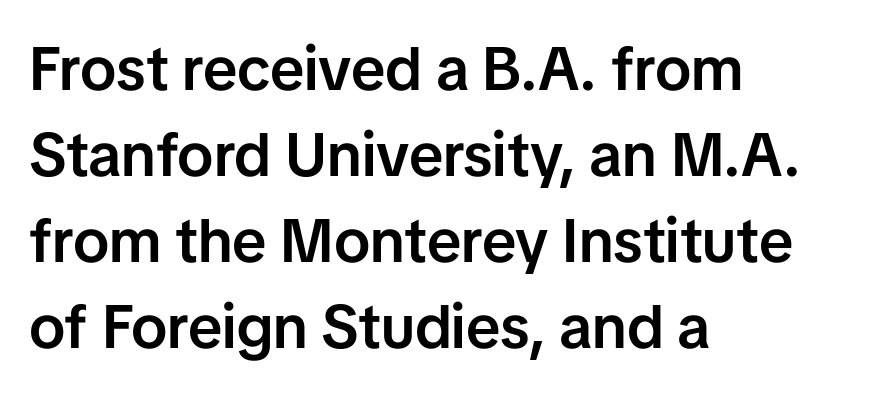
The image shows 61 px semibold sans-serif type, upright; set left-aligned, normal line spacing (1.41x), normal letter spacing, not underlined; low stroke contrast and a medium x-height.
